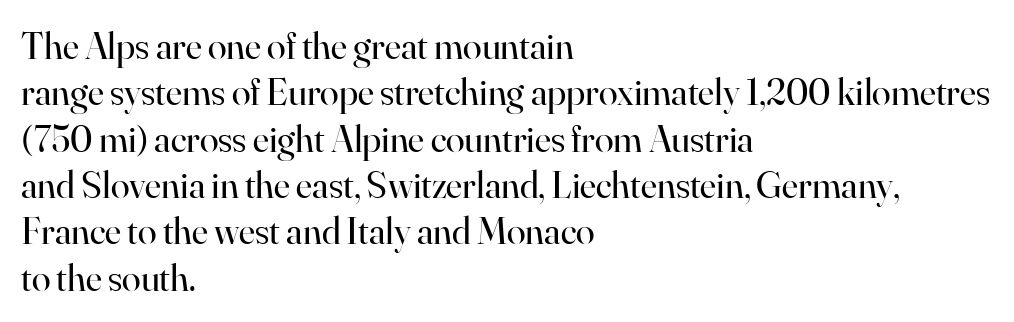
A classic flush-left, rag-right setting is used for this passage. This sample has the flowing, uneven cadence of proportional lettering. No extra ink here — the face is not bold. The letters stand straight up with perfectly vertical stems.
